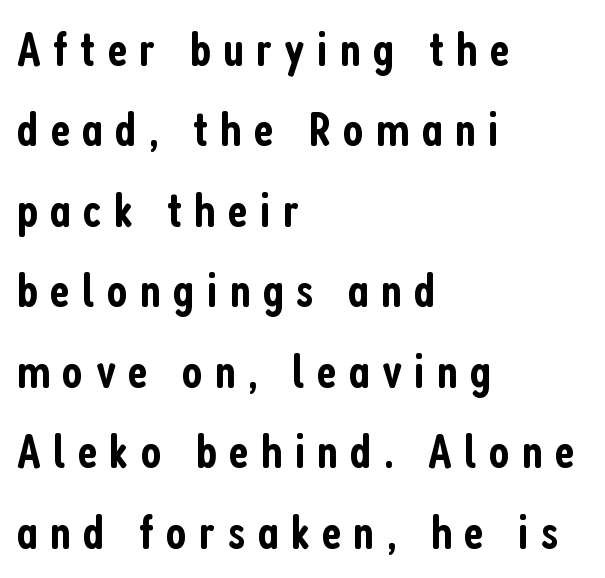
These lines have a slow, spaced-out rhythm from letter to letter. Glance below the letters and you will spot only blank space. The rendering shows plain stroke endings on the letterforms — a sans-serif design. Note the varied advance widths — an 'i' is clearly narrower than an 'm'. The rendering uses a moderate line-height, typical for paragraphs.
